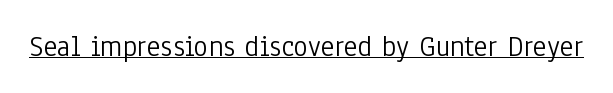
Q: Is the text bold? A: No.
Q: Is the text italic (slanted)? A: No, it is upright.
Q: Is the typeface a serif or a sans-serif typeface? A: Sans-serif.
Q: Is the text underlined? A: Yes.
Q: Is the spacing between letters normal or unusually wide? A: Normal.
Q: Width (condensed, normal, or wide)? A: Condensed.
Q: Stroke contrast? A: Low.
Q: x-height? A: Medium.
Q: Monospaced? A: No.
